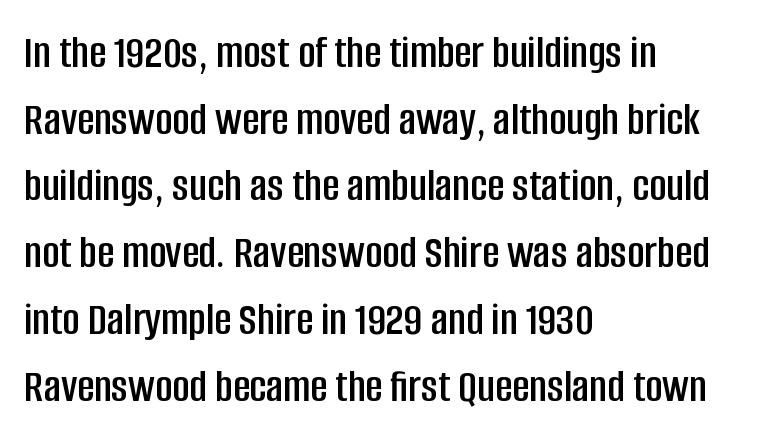
Q: Is the text italic (slanted)? A: No, it is upright.
Q: Is the typeface a serif or a sans-serif typeface? A: Sans-serif.
Q: Is the text underlined? A: No.
Q: How is the paragraph aligned? A: Left-aligned.
Q: Is the spacing between letters normal or unusually wide? A: Normal.
Q: Is the spacing between lines tight, normal or loose? A: Normal.
Q: Width (condensed, normal, or wide)? A: Condensed.
Q: Stroke contrast? A: Low.
Q: x-height? A: Large.
Q: Monospaced? A: No.
